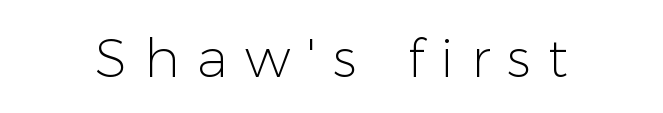
The image shows 54 px light sans-serif type, upright; set unusually wide letter spacing (+0.32 em), not underlined; low stroke contrast and a medium x-height.
